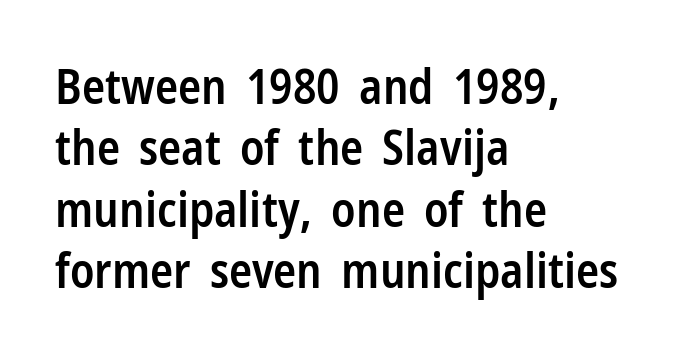
{"serif": "no", "italic": "no", "bold": "semi", "weight": "semibold", "width": "condensed", "stroke_contrast": "low", "x_height": "medium", "monospaced": "no", "underline": "no", "align": "left", "line_spacing": "normal", "line_spacing_ratio": 1.28, "letter_spacing": "normal", "letter_spacing_em": 0.0, "glyph_px": 48}
